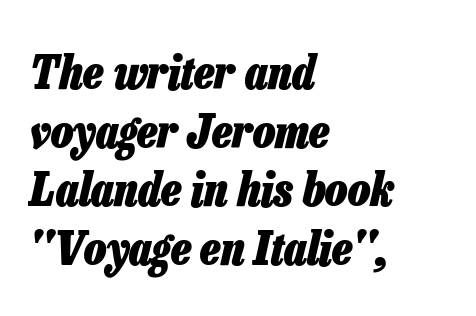
Nobody drew a line under any word here. Spacing between characters is what you'd get straight out of the box. Students, this is bold: see how much ink each stroke carries. Think of a printed novel: that variable character pitch is what you see here. The specimen reads as italic at a glance. The passage is arranged the way most books set body copy — flush left.
